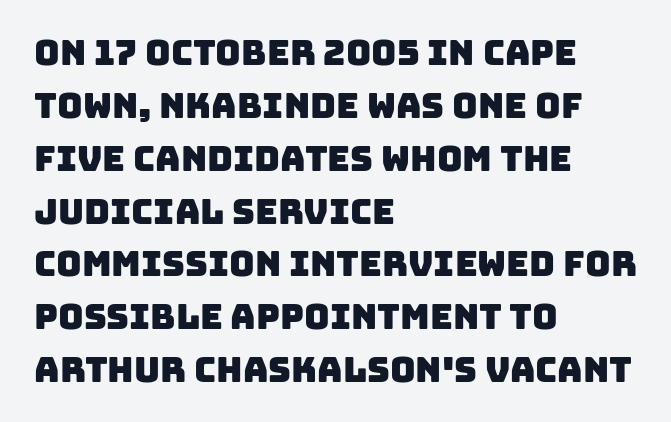
Line spacing here is normal. The lines are quadded left. Rule under the text: the space is simply empty. Spacing verdict: proportional, widths tailored to each character. Look at the bottom of the vertical strokes: they stop flat, with no serifs. This sample uses plain, unmodified letter spacing.
